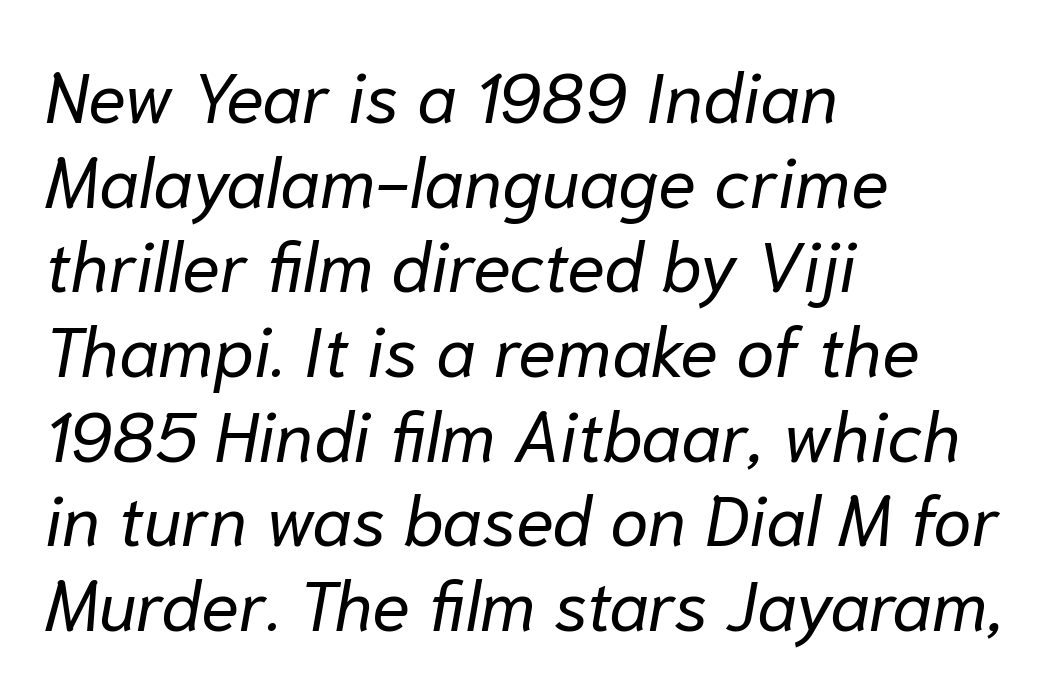
Reading down the block, your eye returns to a fixed left position each line. Students, note that the glyphs here touch the page at normal intervals. Here the designer chose a conventional face with non-uniform glyph widths. The lettering tilts uniformly, giving the passage an italic look. Beneath every word, the page is bare.
